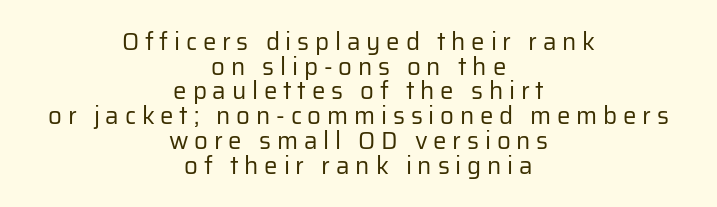
{"italic": "no", "bold": "no", "underline": "no", "align": "center", "line_spacing": "tight", "line_spacing_ratio": 1.03, "letter_spacing": "wide", "letter_spacing_em": 0.24, "glyph_px": 24}
